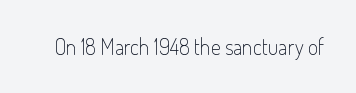
The space directly below the letters is spotless. Quick note: not italic, upright. The line texture is even and compact thanks to regular tracking. These glyphs show unthickened strokes, regular width or finer.
